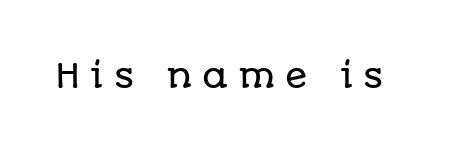
Q: Is the text italic (slanted)? A: No, it is upright.
Q: Is the typeface a serif or a sans-serif typeface? A: Sans-serif.
Q: Is the text underlined? A: No.
Q: Is the spacing between letters normal or unusually wide? A: Unusually wide.
Q: Width (condensed, normal, or wide)? A: Normal.
Q: Stroke contrast? A: Low.
Q: x-height? A: Large.
Q: Monospaced? A: No.
